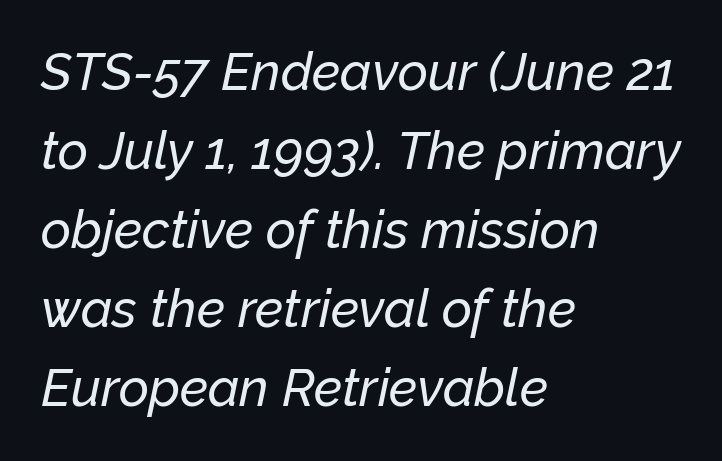
The image shows 52 px text type, italic (leaning right); set left-aligned, normal line spacing (1.52x), normal letter spacing, not underlined; low stroke contrast and a medium x-height.
